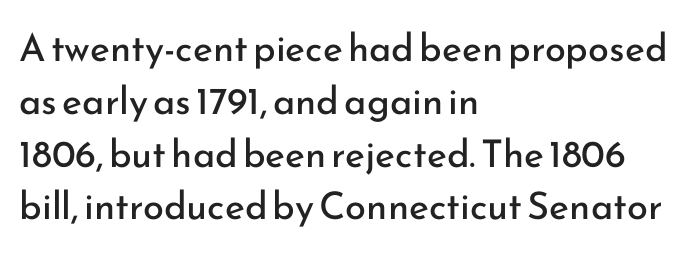
Q: Is the text bold? A: No.
Q: Is the text italic (slanted)? A: No, it is upright.
Q: Is the typeface a serif or a sans-serif typeface? A: Sans-serif.
Q: Is the text underlined? A: No.
Q: How is the paragraph aligned? A: Left-aligned.
Q: Is the spacing between letters normal or unusually wide? A: Normal.
Q: Is the spacing between lines tight, normal or loose? A: Normal.
Q: Width (condensed, normal, or wide)? A: Normal.
Q: Stroke contrast? A: Low.
Q: x-height? A: Small.
Q: Monospaced? A: No.
